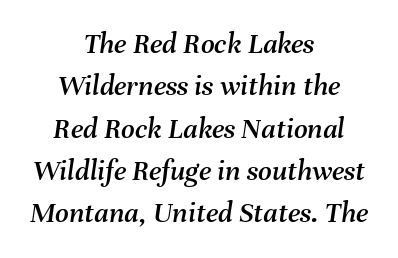
Proportional: the letters do not fall into vertical columns. Notice how the stems are inclined rather than vertical — that's the hallmark of italics. This block has exactly the height ordinary leading produces. The text block is weighted toward neither margin, spreading evenly from the middle.
